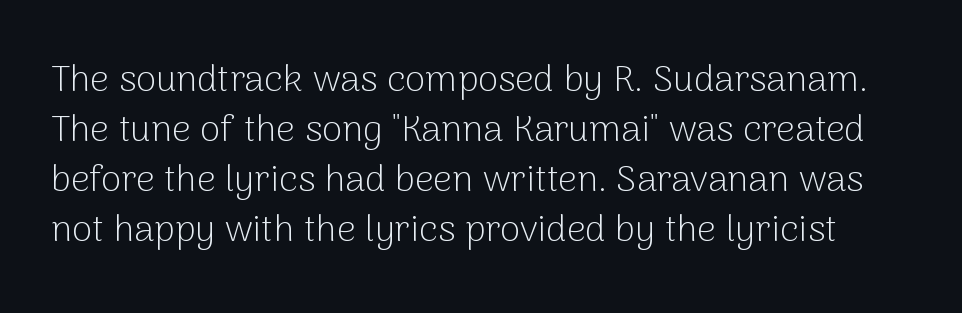
Leading matches the norm, producing a regular column. These lines are rendered in a variable-pitch font. Plain, unruled lines of type. Italic: no, the glyphs are upright roman. A typesetter would label this face a sans.
